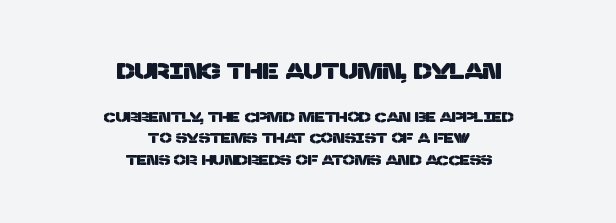
Q: Is the text underlined? A: No.
Q: How is the paragraph aligned? A: Centered.
Q: Is the spacing between letters normal or unusually wide? A: Normal.
Q: Is the spacing between lines tight, normal or loose? A: Normal.
Q: Which block of text is set in a larger size, the first (top) or the second (bottom)? A: The first (top) one.
